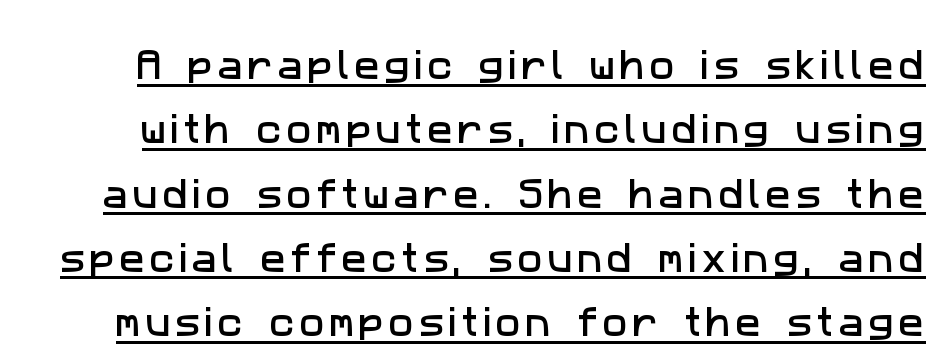
The image shows 34 px sans-serif type; set line spacing 1.89x, underlined; low stroke contrast and a medium x-height.
